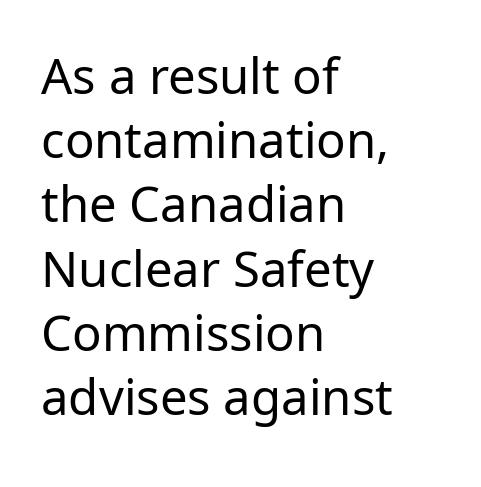
The image shows 49 px regular-weight sans-serif type, upright; set left-aligned, normal line spacing (1.31x), normal letter spacing, not underlined; low stroke contrast and a medium x-height.
